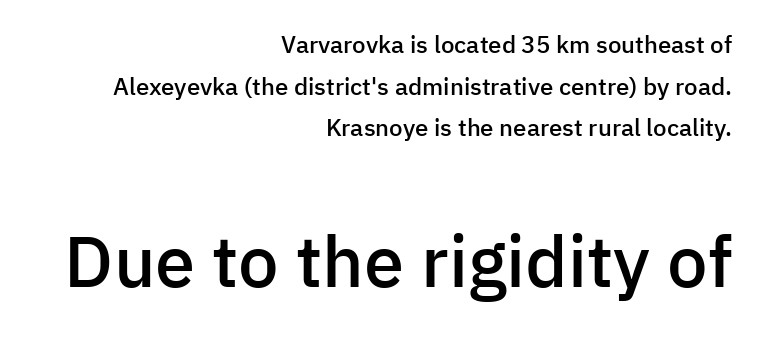
Q: Is the text bold? A: Semi-bold.
Q: Is the text italic (slanted)? A: No, it is upright.
Q: Is the typeface a serif or a sans-serif typeface? A: Sans-serif.
Q: Is the text underlined? A: No.
Q: How is the paragraph aligned? A: Right-aligned.
Q: Is the spacing between letters normal or unusually wide? A: Normal.
Q: Which block of text is set in a larger size, the first (top) or the second (bottom)? A: The second (bottom) one.
Q: Width (condensed, normal, or wide)? A: Normal.
Q: Stroke contrast? A: Low.
Q: x-height? A: Medium.
Q: Monospaced? A: No.
